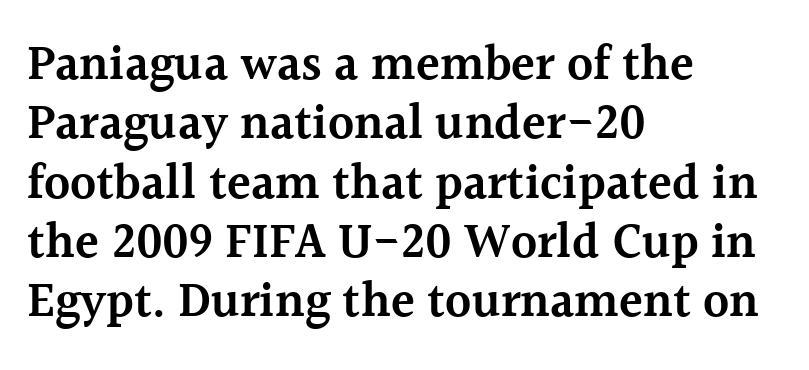
Every row of glyphs begins at an identical x-position on the left. This sample has the flowing, uneven cadence of proportional lettering. The font family rendered here belongs to the serif group. Typesetter's note: demi weight, one step under bold.
